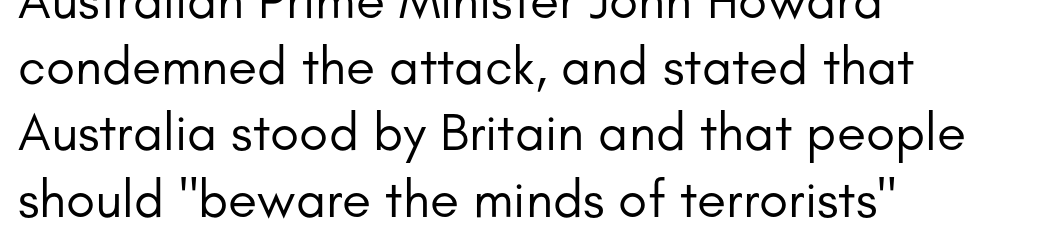
Q: Is the text bold? A: No.
Q: Is the text italic (slanted)? A: No, it is upright.
Q: Is the typeface a serif or a sans-serif typeface? A: Sans-serif.
Q: Is the text underlined? A: No.
Q: How is the paragraph aligned? A: Left-aligned.
Q: Is the spacing between letters normal or unusually wide? A: Normal.
Q: Is the spacing between lines tight, normal or loose? A: Normal.
Q: Width (condensed, normal, or wide)? A: Normal.
Q: Stroke contrast? A: Low.
Q: x-height? A: Small.
Q: Monospaced? A: No.
